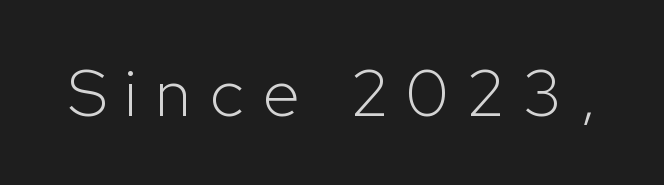
Q: Is the text bold? A: No.
Q: Is the text italic (slanted)? A: No, it is upright.
Q: Is the typeface a serif or a sans-serif typeface? A: Sans-serif.
Q: Is the text underlined? A: No.
Q: Is the spacing between letters normal or unusually wide? A: Unusually wide.
Q: Width (condensed, normal, or wide)? A: Normal.
Q: Stroke contrast? A: Low.
Q: x-height? A: Medium.
Q: Monospaced? A: No.
